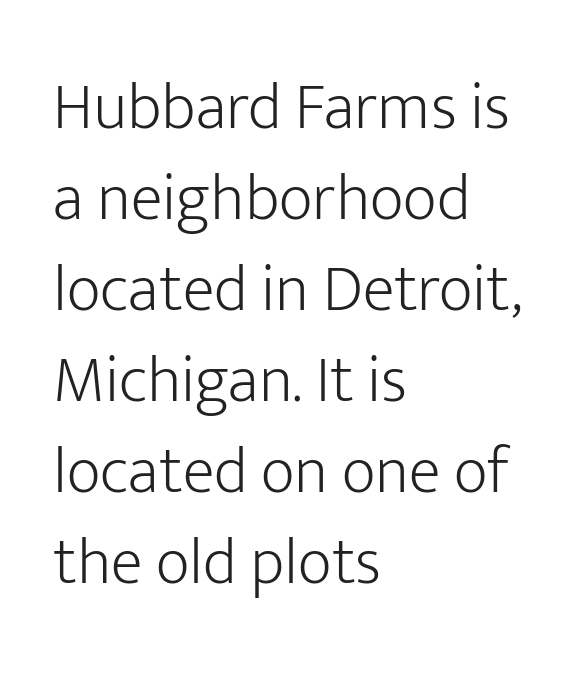
{"serif": "no", "italic": "no", "bold": "no", "weight": "light", "width": "normal", "stroke_contrast": "low", "x_height": "medium", "monospaced": "no", "underline": "no", "align": "left", "line_spacing": "normal", "line_spacing_ratio": 1.38, "letter_spacing": "normal", "letter_spacing_em": 0.0, "glyph_px": 66}
